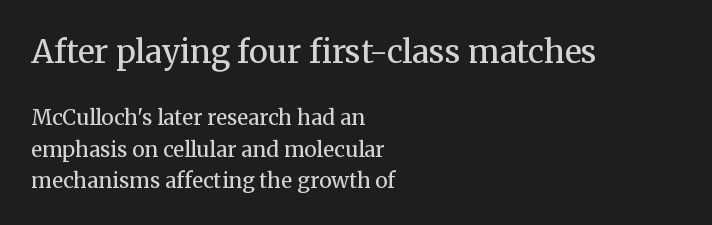
Each line starts at the same left margin while the right side varies. This sample uses plain, unmodified letter spacing. Quick note: not italic, upright. Think standard paragraph weight, or any step lighter than that. You could not count columns in this text — the font is proportionally spaced. Descender tails drop into unmarked territory.
